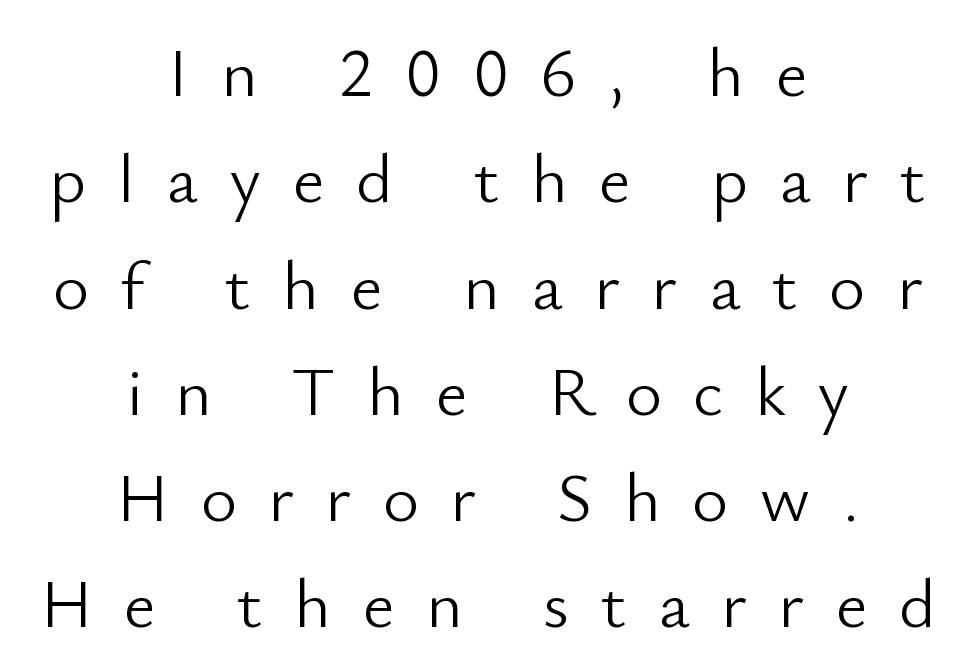
{"serif": "no", "italic": "no", "bold": "no", "weight": "light", "width": "normal", "stroke_contrast": "low", "x_height": "small", "monospaced": "no", "underline": "no", "align": "center", "line_spacing": "normal", "line_spacing_ratio": 1.54, "letter_spacing": "wide", "letter_spacing_em": 0.46, "glyph_px": 69}
